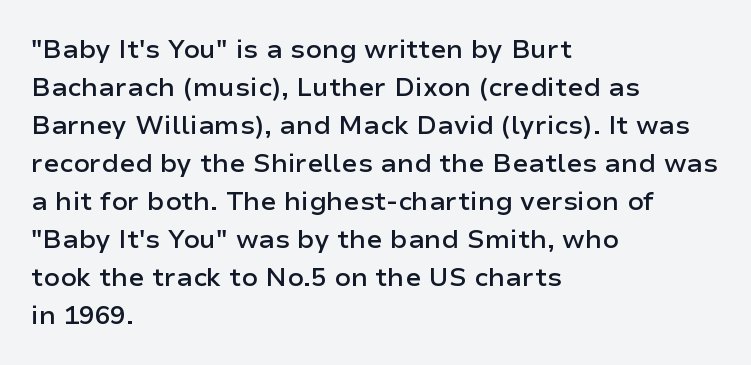
One glance says typical: line gaps are just what's usual. All the whitespace from short lines collects on the right. Stems and bowls a touch heavier than normal — semibold. Only glyphs here, with clear space below each row. Letter spacing: default.
